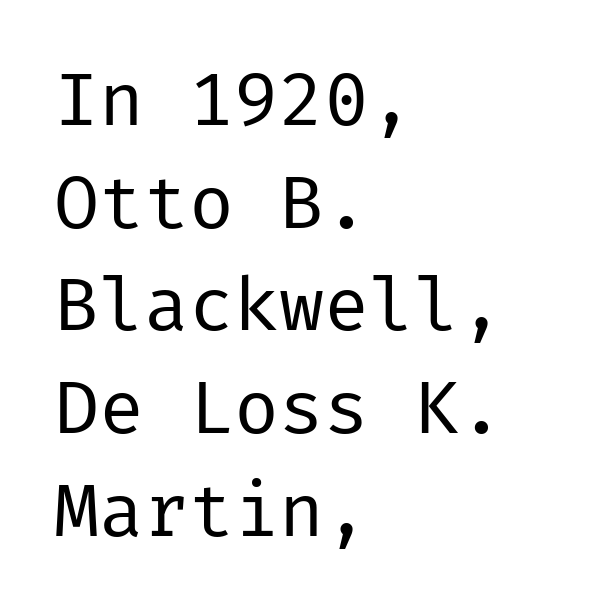
Bold? No — there's no thickening of the strokes. Nope, no serifs anywhere on these letters. Unmarked baselines from the first word to the last. The horizontal fit of the characters is conventional and even.
